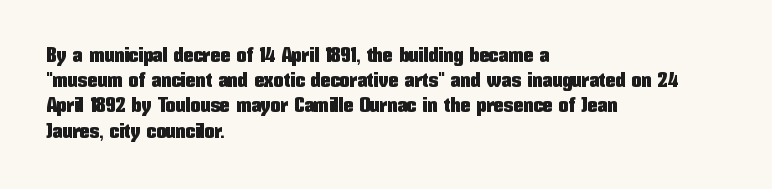
{"italic": "no", "underline": "no", "align": "left", "line_spacing": "normal", "line_spacing_ratio": 1.26, "letter_spacing": "normal", "letter_spacing_em": 0.0, "glyph_px": 20}
